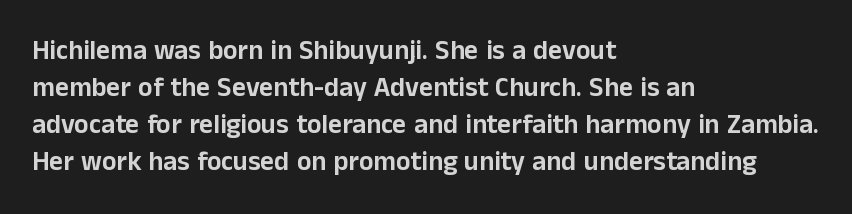
The image shows 27 px text type, upright; set left-aligned, normal line spacing (1.37x), normal letter spacing, not underlined.
